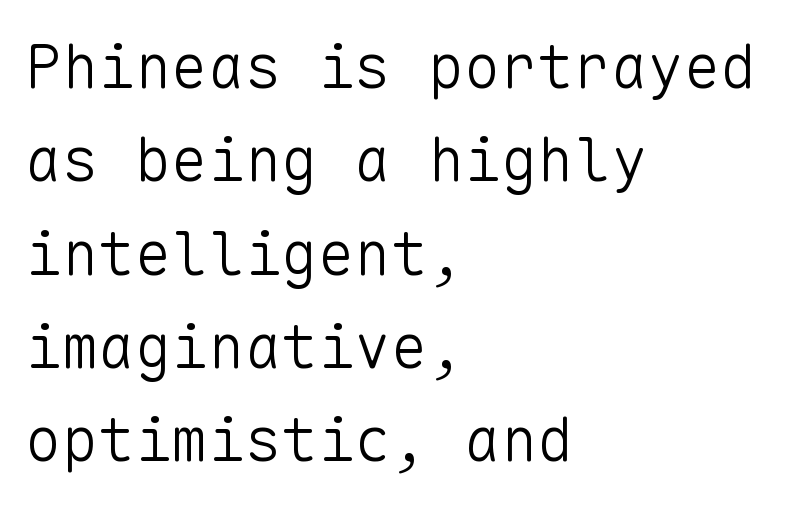
{"serif": "no", "italic": "no", "bold": "no", "weight": "light", "width": "normal", "stroke_contrast": "low", "x_height": "medium", "monospaced": "yes", "underline": "no", "align": "left", "line_spacing": "normal", "line_spacing_ratio": 1.53, "letter_spacing": "normal", "letter_spacing_em": 0.0, "glyph_px": 61}
